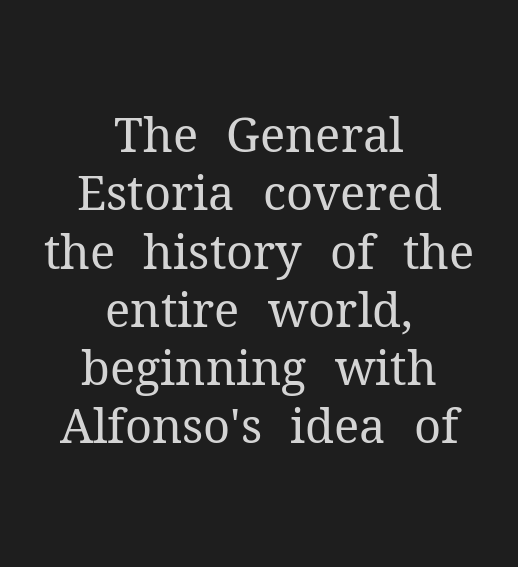
{"serif": "yes", "italic": "no", "bold": "no", "weight": "regular", "width": "normal", "stroke_contrast": "medium", "x_height": "medium", "monospaced": "no", "underline": "no", "align": "center", "line_spacing_ratio": 1.24, "letter_spacing": "normal", "letter_spacing_em": 0.0, "glyph_px": 47}
